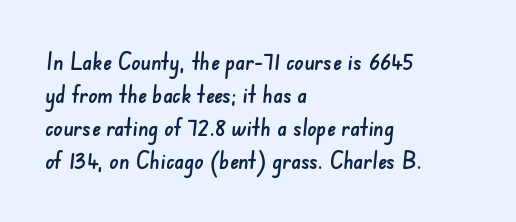
Q: Is the text underlined? A: No.
Q: How is the paragraph aligned? A: Left-aligned.
Q: Is the spacing between letters normal or unusually wide? A: Normal.
Q: Is the spacing between lines tight, normal or loose? A: Normal.
